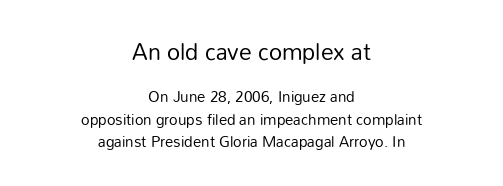
This sample is center-justified, so both line endings float freely. Stem width sits at or under what a default text font uses. The axis of the letterforms is exactly vertical. The zone under the glyphs is completely vacant. The rows are spaced the way most documents space them. Students, note that the glyphs here touch the page at normal intervals.
